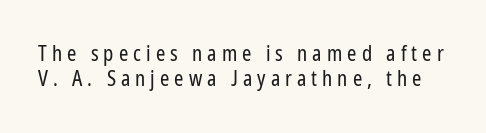
Style check: upright. Ink coverage per letter is moderate at most. Lines of text with bare space underneath. Between one letter and the next there's a generous, obvious gap.
